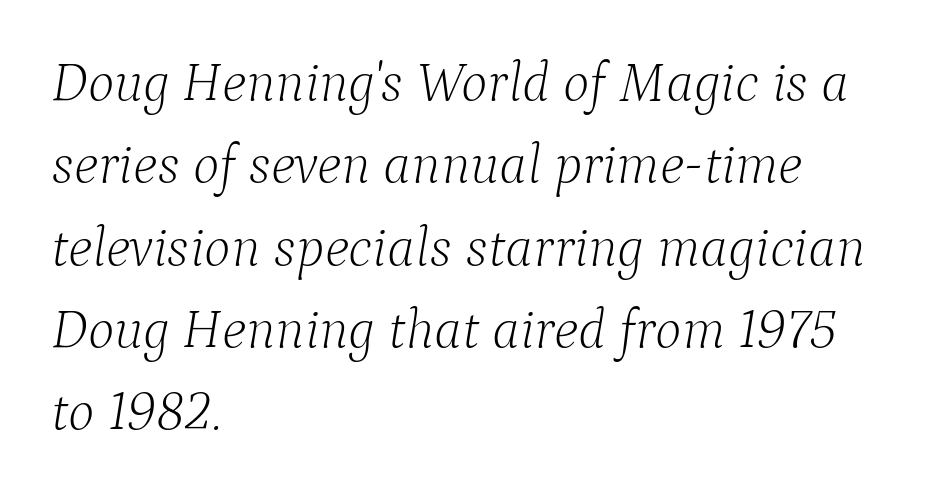
The image shows 56 px light serif type, italic (leaning right); set left-aligned, normal line spacing (1.47x), normal letter spacing, not underlined; low stroke contrast and a medium x-height.
